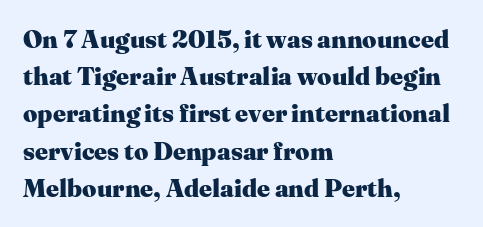
The image shows 25 px bold type, upright; set left-aligned, normal line spacing (1.49x), normal letter spacing, not underlined.
